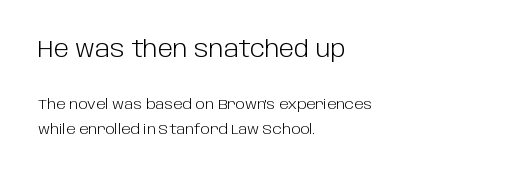
The image shows 23 px text type, upright; set left-aligned, line spacing 1.77x, normal letter spacing, not underlined; the first (top) block is 1.64x larger.
